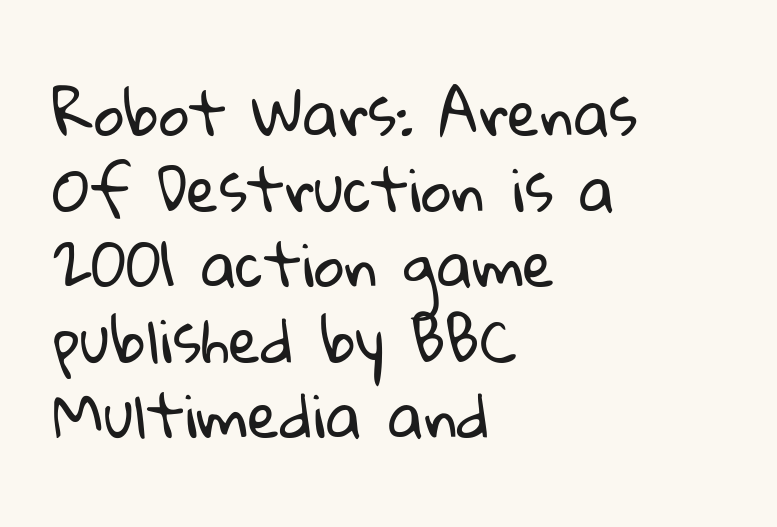
{"serif": "no", "bold": "no", "weight": "regular", "width": "normal", "stroke_contrast": "low", "x_height": "medium", "monospaced": "no", "underline": "no", "align": "left", "line_spacing": "normal", "line_spacing_ratio": 1.28, "letter_spacing": "normal", "letter_spacing_em": 0.0, "glyph_px": 59}
